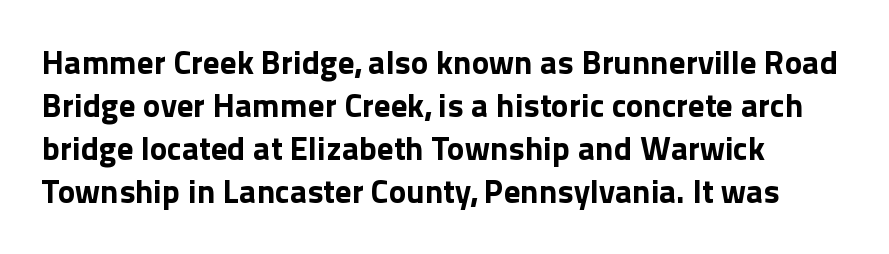
The image shows 33 px bold sans-serif type, upright; set left-aligned, normal line spacing (1.3x), normal letter spacing, not underlined; a medium x-height.
